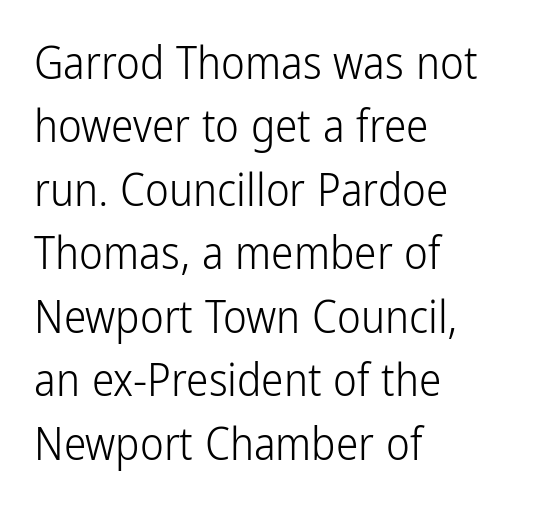
Q: Is the text bold? A: No.
Q: Is the text italic (slanted)? A: No, it is upright.
Q: Is the typeface a serif or a sans-serif typeface? A: Sans-serif.
Q: Is the text underlined? A: No.
Q: How is the paragraph aligned? A: Left-aligned.
Q: Is the spacing between letters normal or unusually wide? A: Normal.
Q: Is the spacing between lines tight, normal or loose? A: Normal.
Q: Width (condensed, normal, or wide)? A: Condensed.
Q: Stroke contrast? A: Low.
Q: x-height? A: Medium.
Q: Monospaced? A: No.
